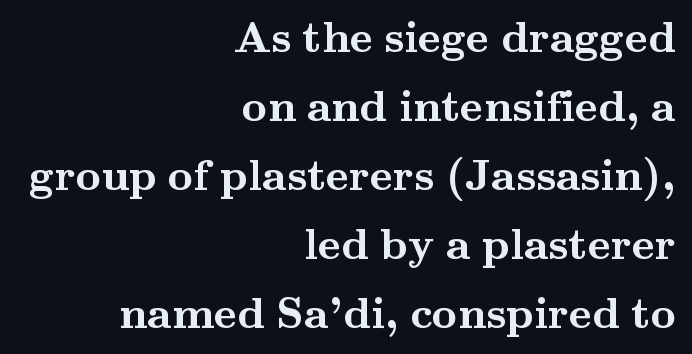
The letterforms sit shoulder to shoulder at normal distance. You could not count columns in this text — the font is proportionally spaced. Typeset ragged left — the right edge is the straight one. The passage shown is not underscored anywhere. Line spacing here is normal.
